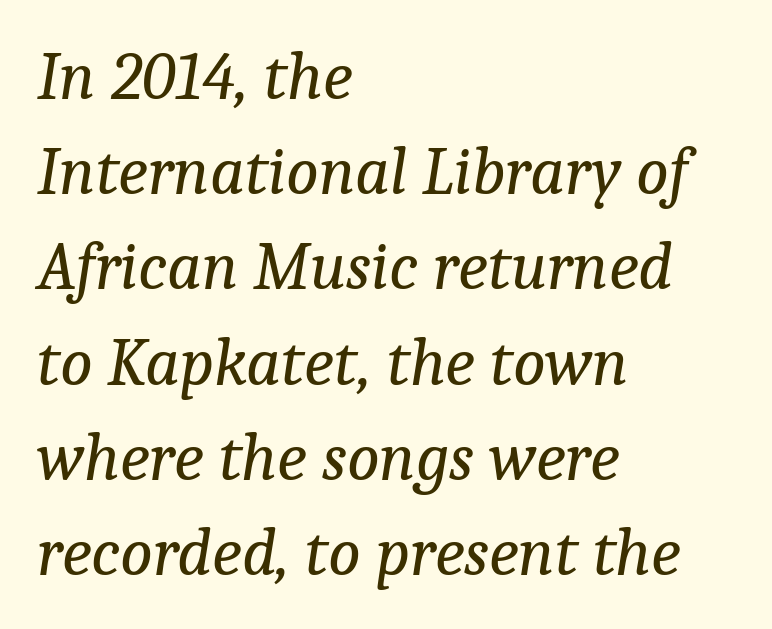
{"serif": "yes", "italic": "yes", "lean": "right", "slant_degrees": 9, "bold": "no", "weight": "regular", "width": "normal", "stroke_contrast": "low", "x_height": "medium", "monospaced": "no", "underline": "no", "align": "left", "line_spacing": "normal", "line_spacing_ratio": 1.4, "letter_spacing": "normal", "letter_spacing_em": 0.0, "glyph_px": 68}
